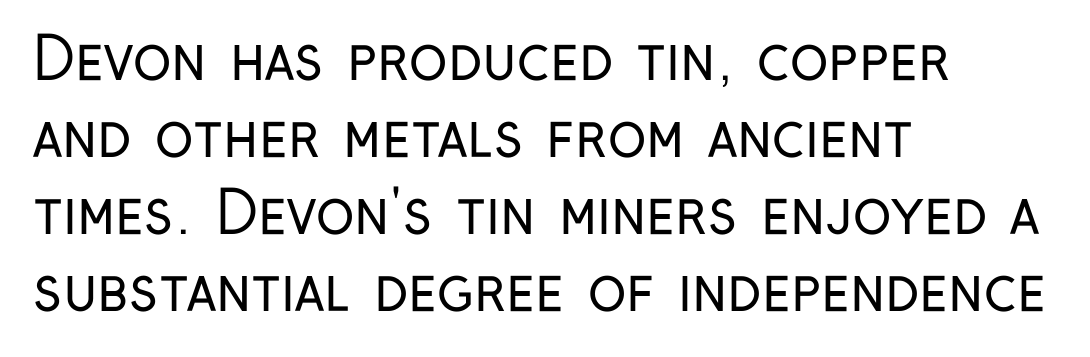
Q: Is the text bold? A: No.
Q: Is the text italic (slanted)? A: No, it is upright.
Q: Is the typeface a serif or a sans-serif typeface? A: Sans-serif.
Q: Is the text underlined? A: No.
Q: How is the paragraph aligned? A: Left-aligned.
Q: Is the spacing between letters normal or unusually wide? A: Normal.
Q: Is the spacing between lines tight, normal or loose? A: Normal.
Q: Width (condensed, normal, or wide)? A: Condensed.
Q: Stroke contrast? A: Low.
Q: x-height? A: Medium.
Q: Monospaced? A: No.
